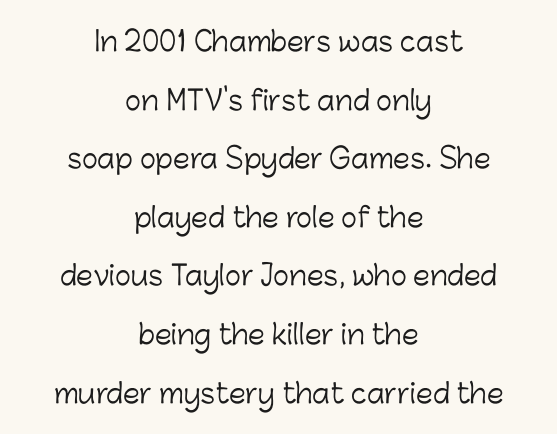
The image shows 27 px text type, upright; set centered, loose line spacing (2.17x), normal letter spacing, not underlined.
